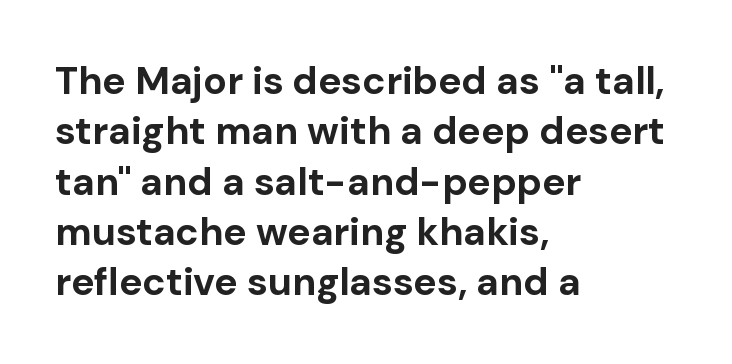
The words here are not underlined. In terms of leading, this rendering sits right in the middle. Nope, no serifs anywhere on these letters. The line texture is even and compact thanks to regular tracking. Typesetter's note: full bold, strokes at maximum text heaviness.
